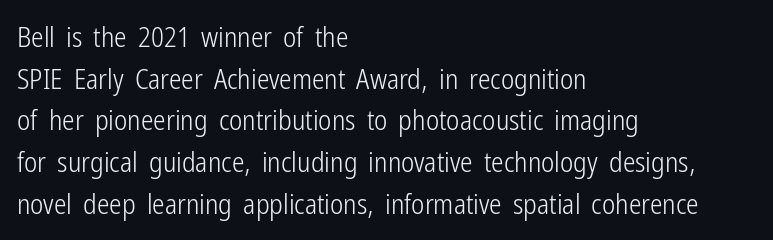
No extra tracking has been applied to these lines. Do the characters align in a grid? No, the font is proportional. The space beneath each line is pristine and unruled. Serif or sans? Sans — the stroke terminals are bare. Line spacing here is normal. Upright lettering throughout.
